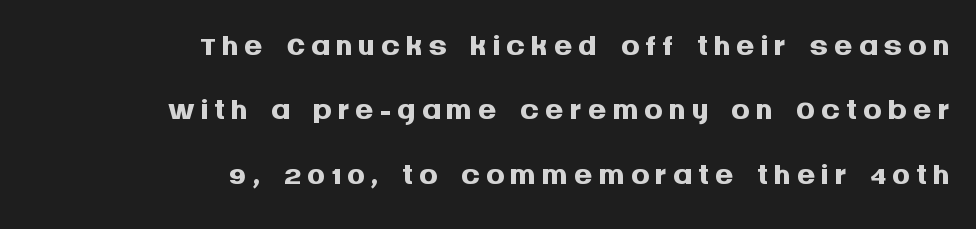
{"serif": "no", "italic": "no", "bold": "yes", "weight": "semibold", "width": "normal", "stroke_contrast": "medium", "x_height": "large", "monospaced": "no", "underline": "no", "align": "right", "line_spacing": "normal", "line_spacing_ratio": 1.37, "glyph_px": 47}
